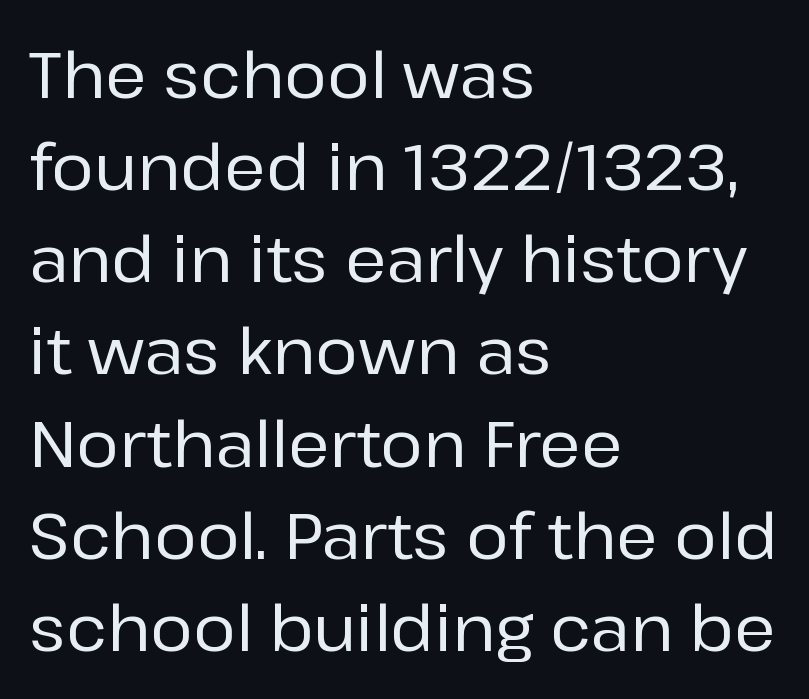
Q: Is the text italic (slanted)? A: No, it is upright.
Q: Is the typeface a serif or a sans-serif typeface? A: Sans-serif.
Q: Is the text underlined? A: No.
Q: How is the paragraph aligned? A: Left-aligned.
Q: Is the spacing between letters normal or unusually wide? A: Normal.
Q: Is the spacing between lines tight, normal or loose? A: Normal.
Q: Width (condensed, normal, or wide)? A: Normal.
Q: Stroke contrast? A: Low.
Q: x-height? A: Medium.
Q: Monospaced? A: No.
